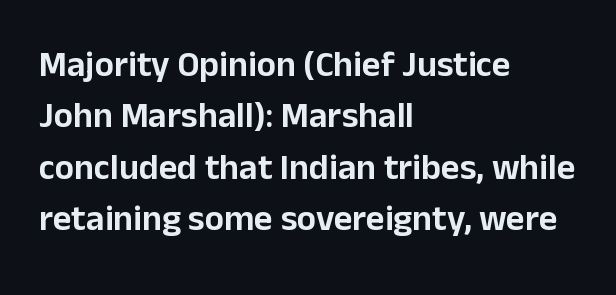
The image shows 36 px sans-serif type, upright; set left-aligned, normal line spacing (1.43x), normal letter spacing, not underlined; low stroke contrast and a medium x-height.
